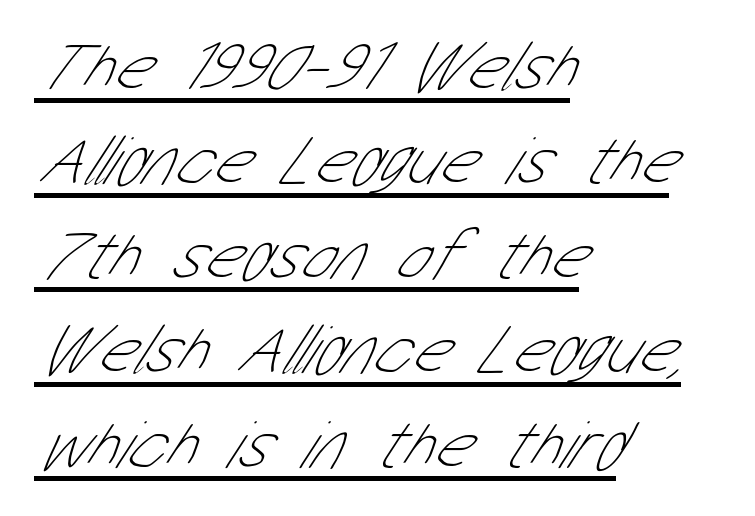
The image shows 70 px thin, condensed sans-serif type; set left-aligned, normal line spacing (1.35x), normal letter spacing, underlined; low stroke contrast and a medium x-height.
